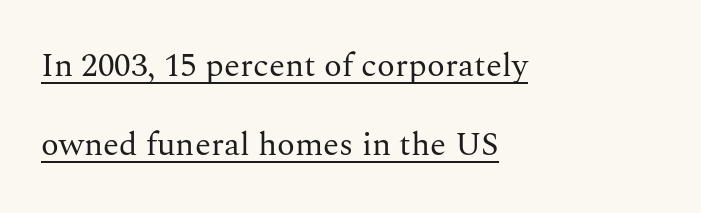
Q: Is the text bold? A: No.
Q: Is the text italic (slanted)? A: No, it is upright.
Q: Is the typeface a serif or a sans-serif typeface? A: Serif.
Q: Is the text underlined? A: Yes.
Q: How is the paragraph aligned? A: Left-aligned.
Q: Is the spacing between letters normal or unusually wide? A: Normal.
Q: Is the spacing between lines tight, normal or loose? A: Loose.
Q: Width (condensed, normal, or wide)? A: Normal.
Q: Stroke contrast? A: Medium.
Q: x-height? A: Medium.
Q: Monospaced? A: No.
